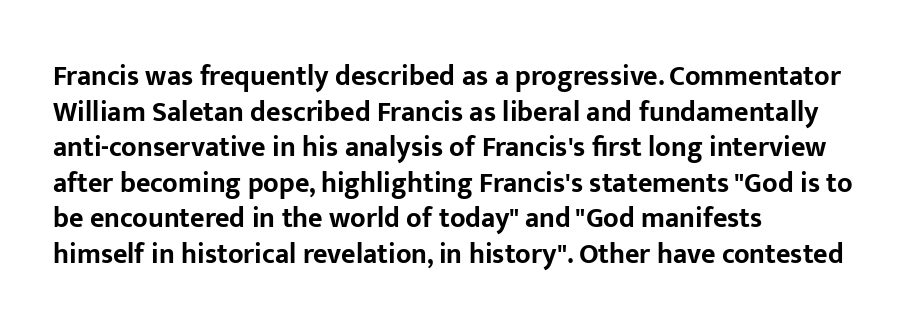
These lines sit exactly where default settings would place them. Designer's note — italics off, roman on. These lines are composed in type without serifs. Typographic density is high because the face is bold. Honestly, there is no underline to notice here at all.
